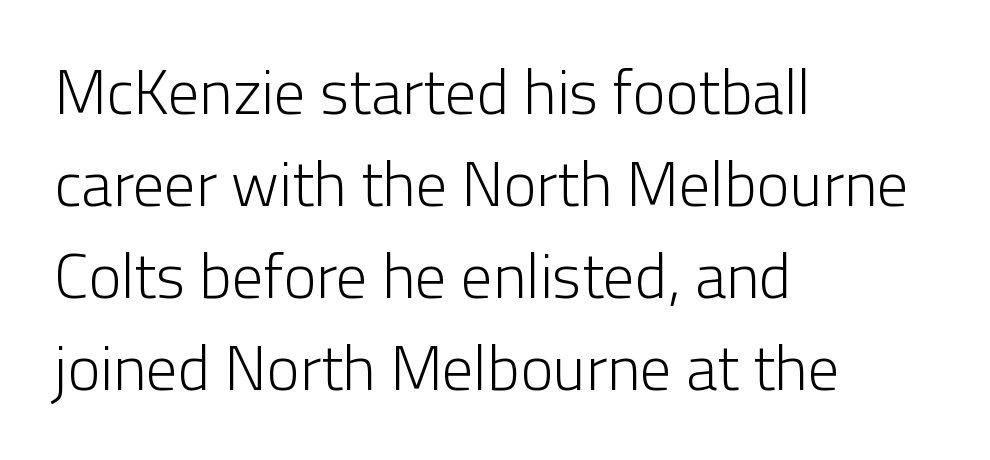
No chunkiness to these letters — they're not bold. Proportional: the letters do not fall into vertical columns. Posture: upright roman. The passage is arranged the way most books set body copy — flush left. This sample uses plain, unmodified letter spacing. Nobody drew a line under any word here.
